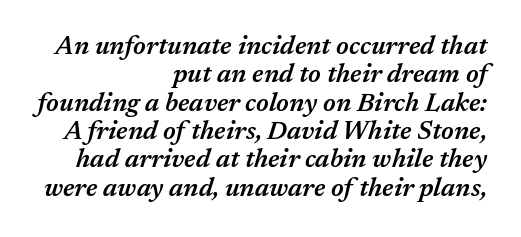
The vertical gap from one line to the next is small. Caption: multi-line text, flush right, ragged left. A typesetter would call this zero additional tracking. The axis of the letterforms is tilted away from vertical.
